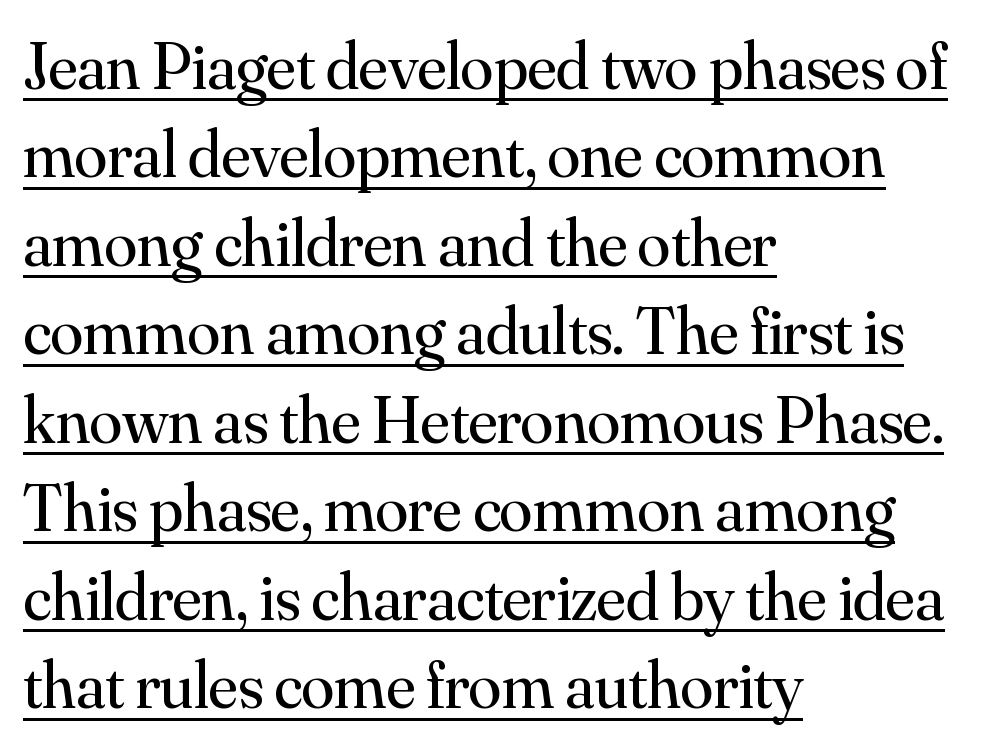
Q: Is the text bold? A: No.
Q: Is the text italic (slanted)? A: No, it is upright.
Q: Is the typeface a serif or a sans-serif typeface? A: Serif.
Q: Is the text underlined? A: Yes.
Q: How is the paragraph aligned? A: Left-aligned.
Q: Is the spacing between letters normal or unusually wide? A: Normal.
Q: Is the spacing between lines tight, normal or loose? A: Normal.
Q: Width (condensed, normal, or wide)? A: Normal.
Q: Stroke contrast? A: Medium.
Q: x-height? A: Small.
Q: Monospaced? A: No.
